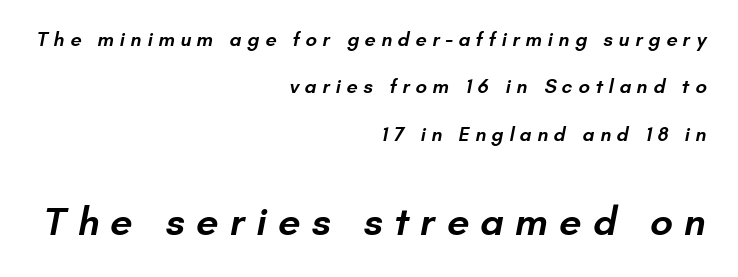
Q: Is the text bold? A: Semi-bold.
Q: Is the typeface a serif or a sans-serif typeface? A: Sans-serif.
Q: Is the text underlined? A: No.
Q: How is the paragraph aligned? A: Right-aligned.
Q: Is the spacing between letters normal or unusually wide? A: Unusually wide.
Q: Is the spacing between lines tight, normal or loose? A: Loose.
Q: Which block of text is set in a larger size, the first (top) or the second (bottom)? A: The second (bottom) one.
Q: Width (condensed, normal, or wide)? A: Normal.
Q: Stroke contrast? A: Low.
Q: x-height? A: Small.
Q: Monospaced? A: No.
